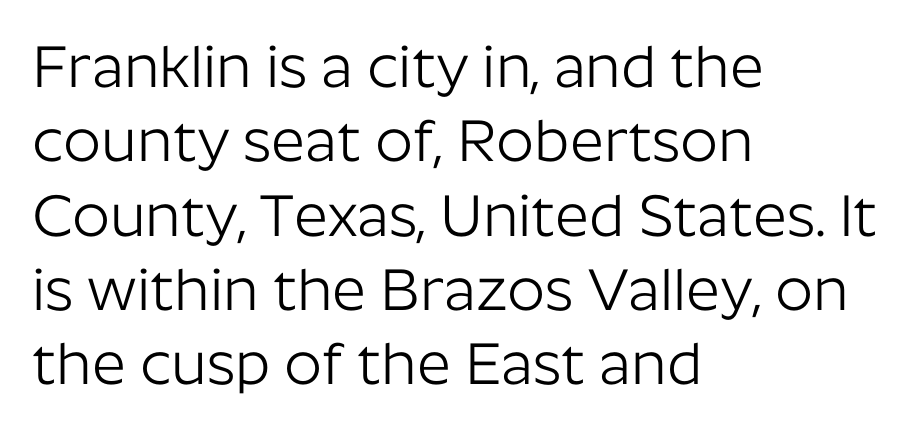
{"serif": "no", "italic": "no", "bold": "no", "weight": "light", "width": "normal", "stroke_contrast": "low", "x_height": "medium", "monospaced": "no", "underline": "no", "align": "left", "line_spacing": "normal", "line_spacing_ratio": 1.26, "letter_spacing": "normal", "letter_spacing_em": 0.0, "glyph_px": 59}
